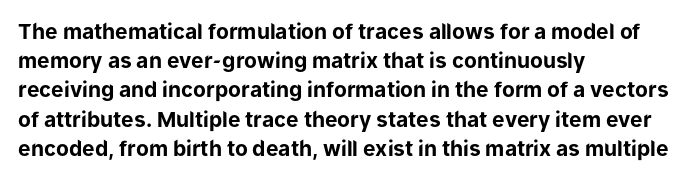
The image shows 21 px bold type, upright; set left-aligned, normal line spacing (1.39x), normal letter spacing, not underlined.
